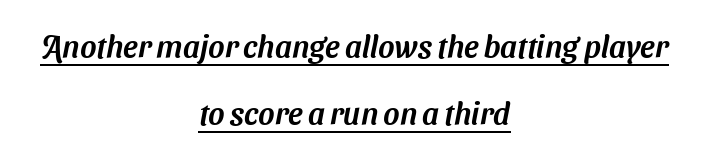
This sample uses plain, unmodified letter spacing. Casual observation: everything's sitting right in the middle. The line-height multiplier appears high, well above default. Nope, no serifs anywhere on these letters. Has an underline been added? It has.
